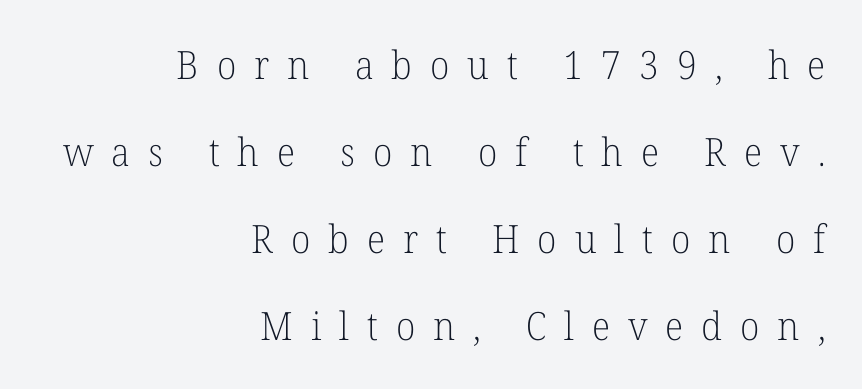
Q: Is the text bold? A: No.
Q: Is the text italic (slanted)? A: No, it is upright.
Q: Is the typeface a serif or a sans-serif typeface? A: Serif.
Q: Is the text underlined? A: No.
Q: How is the paragraph aligned? A: Right-aligned.
Q: Is the spacing between letters normal or unusually wide? A: Unusually wide.
Q: Is the spacing between lines tight, normal or loose? A: Loose.
Q: Width (condensed, normal, or wide)? A: Normal.
Q: Stroke contrast? A: Low.
Q: x-height? A: Medium.
Q: Monospaced? A: No.
